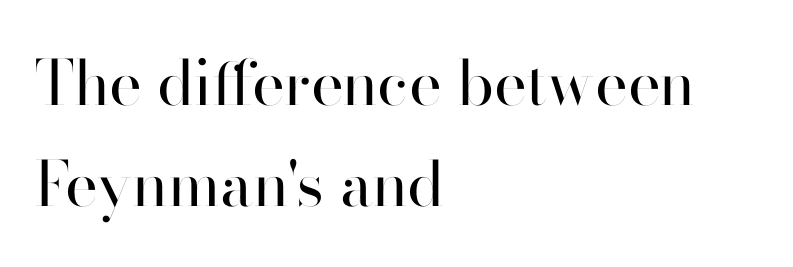
Anything drawn beneath the words? Only blank space. Do the characters align in a grid? No, the font is proportional. Line beginnings align vertically; line endings do not. Nobody touched the tracking dial on this one.
